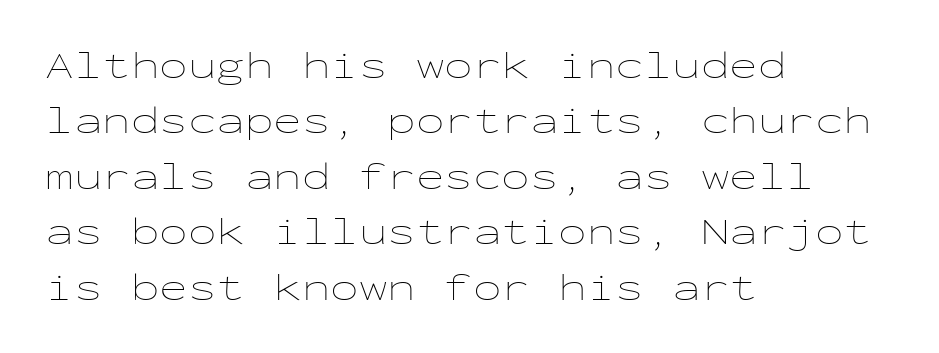
Q: Is the text bold? A: No.
Q: Is the text italic (slanted)? A: No, it is upright.
Q: Is the text underlined? A: No.
Q: How is the paragraph aligned? A: Left-aligned.
Q: Is the spacing between letters normal or unusually wide? A: Normal.
Q: Is the spacing between lines tight, normal or loose? A: Normal.
Q: Width (condensed, normal, or wide)? A: Wide.
Q: Stroke contrast? A: Low.
Q: x-height? A: Medium.
Q: Monospaced? A: Yes.
